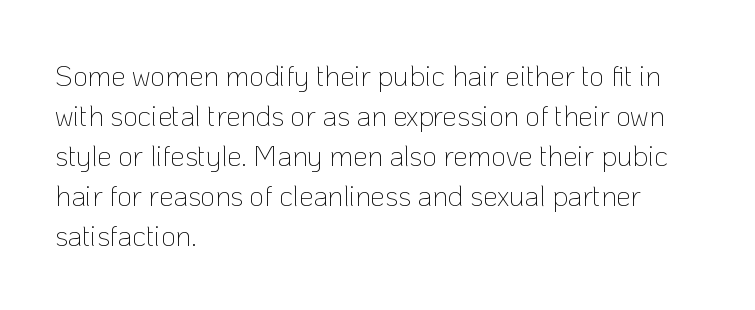
Bare-footed words on every line. Every row of glyphs begins at an identical x-position on the left. The strokes carry an ordinary text weight at most. Character widths vary here, with narrow letters taking less room than wide ones. The line-height multiplier appears to be the usual default. Characters remain perfectly vertical along every line.
